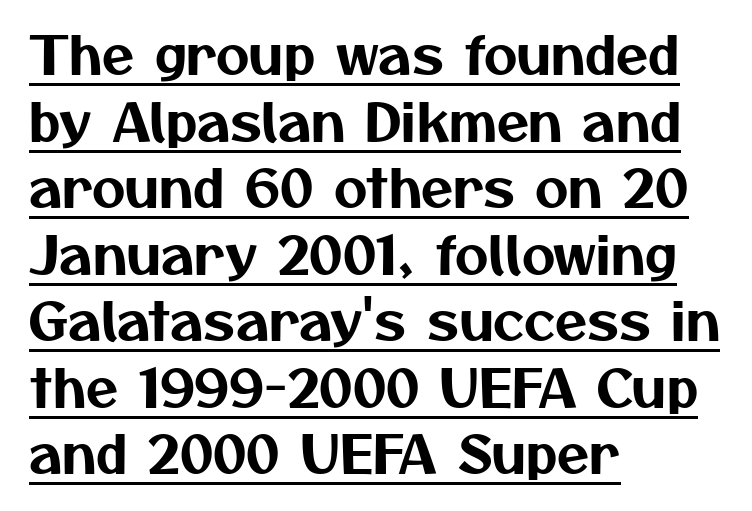
The image shows 52 px sans-serif type; set left-aligned, normal line spacing (1.28x), normal letter spacing, underlined; medium stroke contrast and a medium x-height.
